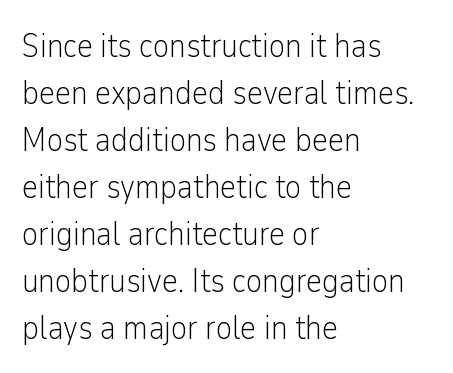
{"serif": "no", "italic": "no", "bold": "no", "weight": "light", "width": "condensed", "stroke_contrast": "low", "x_height": "medium", "monospaced": "no", "underline": "no", "align": "left", "line_spacing": "normal", "line_spacing_ratio": 1.38, "letter_spacing": "normal", "letter_spacing_em": 0.0, "glyph_px": 34}
